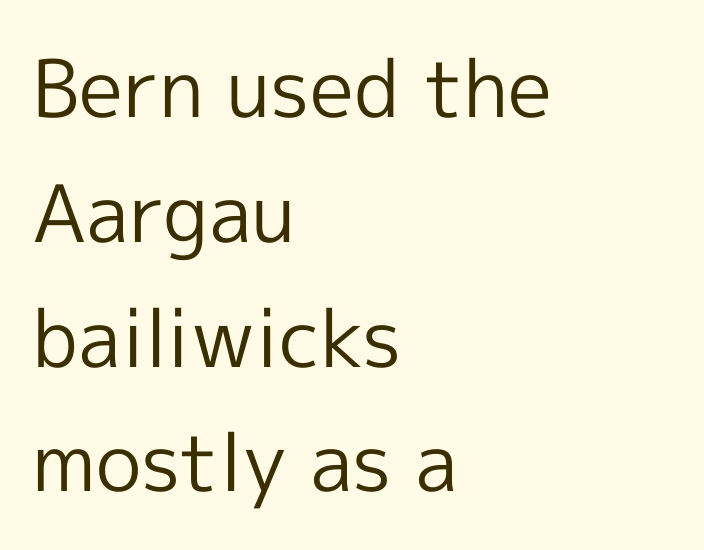
The image shows 79 px regular-weight sans-serif type, upright; set left-aligned, normal line spacing (1.58x), normal letter spacing, not underlined; a medium x-height.
